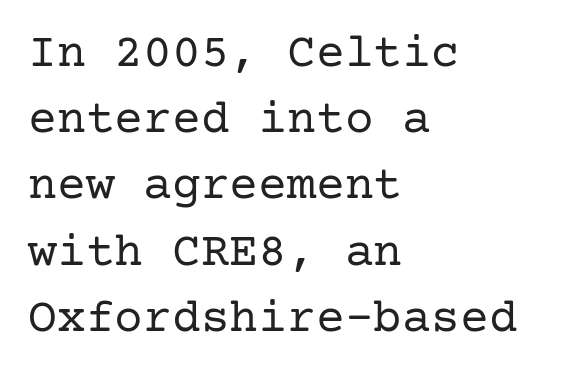
The image shows 48 px regular-weight serif type, upright; set left-aligned, normal line spacing (1.38x), normal letter spacing, not underlined; low stroke contrast and a medium x-height.
